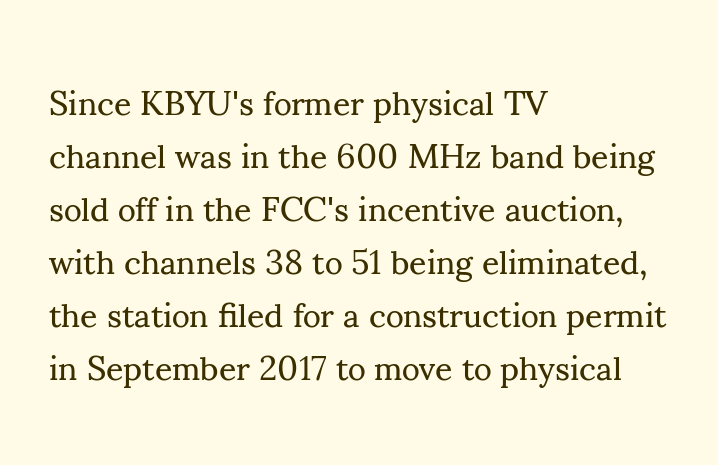
A normal amount of white space separates one row of letters from the next. A serif font was chosen for this passage. Beneath every word, the page is bare. This sample uses plain, unmodified letter spacing.
